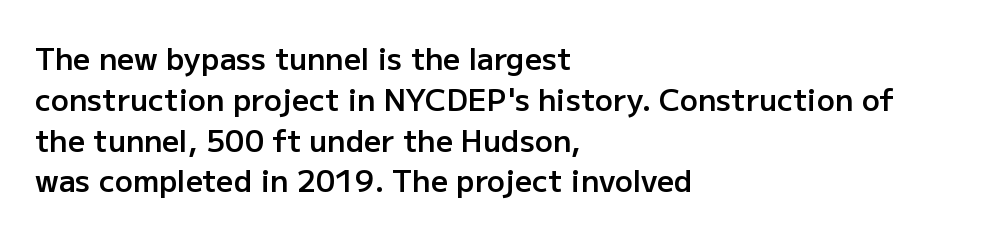
Q: Is the text bold? A: Semi-bold.
Q: Is the text italic (slanted)? A: No, it is upright.
Q: Is the typeface a serif or a sans-serif typeface? A: Sans-serif.
Q: Is the text underlined? A: No.
Q: How is the paragraph aligned? A: Left-aligned.
Q: Is the spacing between letters normal or unusually wide? A: Normal.
Q: Is the spacing between lines tight, normal or loose? A: Normal.
Q: Width (condensed, normal, or wide)? A: Normal.
Q: Stroke contrast? A: Low.
Q: x-height? A: Medium.
Q: Monospaced? A: No.
